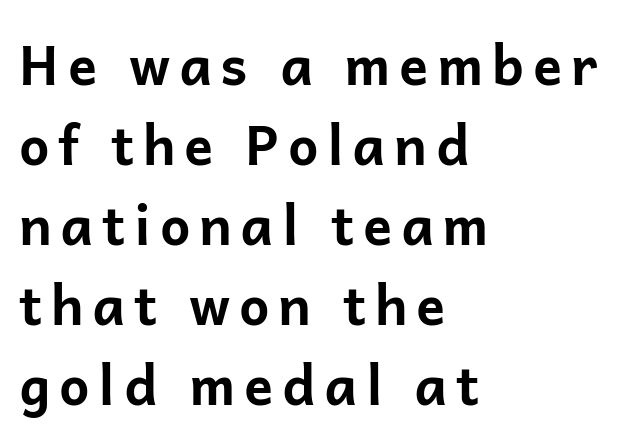
{"serif": "no", "italic": "no", "bold": "yes", "weight": "bold", "width": "normal", "stroke_contrast": "low", "x_height": "medium", "monospaced": "no", "underline": "no", "align": "left", "line_spacing": "normal", "line_spacing_ratio": 1.48, "glyph_px": 54}
